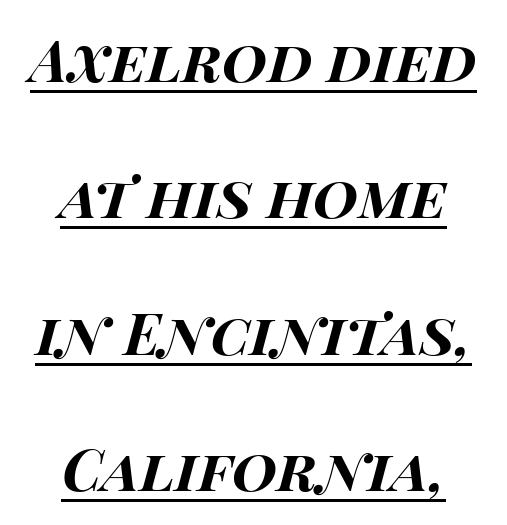
The image shows 58 px bold, wide type, italic (leaning right); set centered, loose line spacing (2.35x), normal letter spacing, underlined; high stroke contrast and a large x-height.
